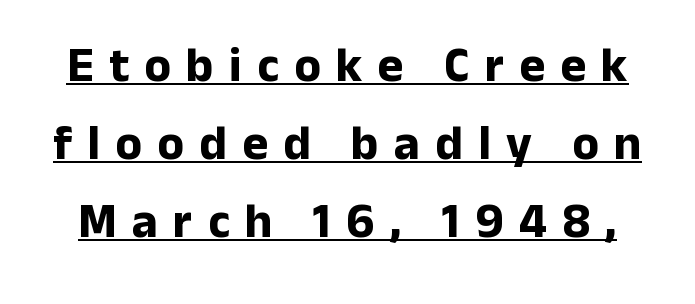
Q: Is the text bold? A: Yes.
Q: Is the text italic (slanted)? A: No, it is upright.
Q: Is the typeface a serif or a sans-serif typeface? A: Sans-serif.
Q: Is the text underlined? A: Yes.
Q: Is the spacing between letters normal or unusually wide? A: Unusually wide.
Q: Is the spacing between lines tight, normal or loose? A: Normal.
Q: Width (condensed, normal, or wide)? A: Normal.
Q: Stroke contrast? A: Low.
Q: x-height? A: Medium.
Q: Monospaced? A: No.
